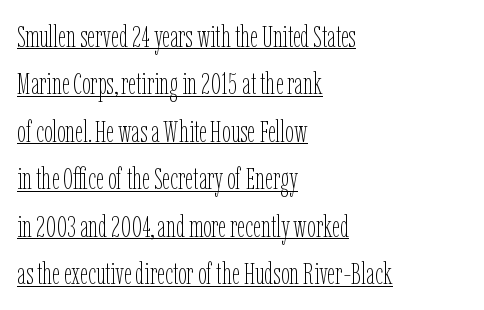
Bold? No — there's no thickening of the strokes. The passage shown is typed in a proportional face where columns would drift. No extra tracking has been applied to these lines. It's the straight-up-and-down kind of type.
